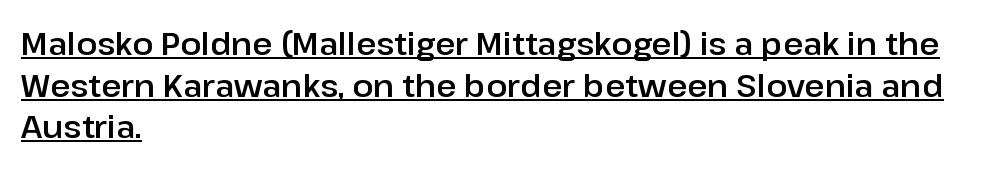
Q: Is the text italic (slanted)? A: No, it is upright.
Q: Is the typeface a serif or a sans-serif typeface? A: Sans-serif.
Q: Is the text underlined? A: Yes.
Q: How is the paragraph aligned? A: Left-aligned.
Q: Is the spacing between letters normal or unusually wide? A: Normal.
Q: Is the spacing between lines tight, normal or loose? A: Normal.
Q: Width (condensed, normal, or wide)? A: Normal.
Q: Stroke contrast? A: Low.
Q: x-height? A: Medium.
Q: Monospaced? A: No.
